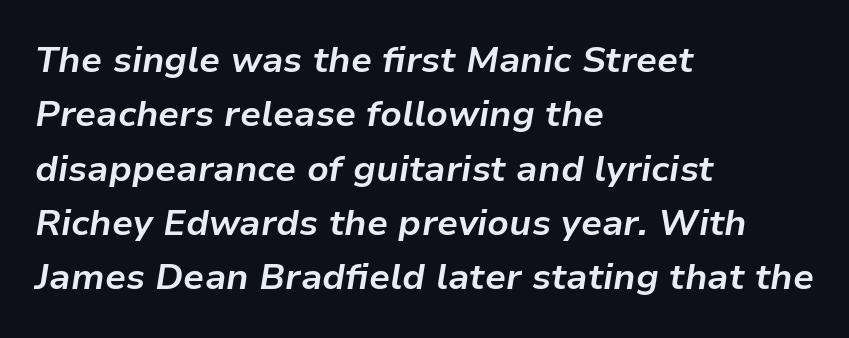
The font's italic variant was chosen for this text. The specimen omits any rule beneath the text block's lines. A dark, heavy texture on the line: the type is bold. In terms of leading, this rendering sits right in the middle. The passage shown is typed in a proportional face where columns would drift.
